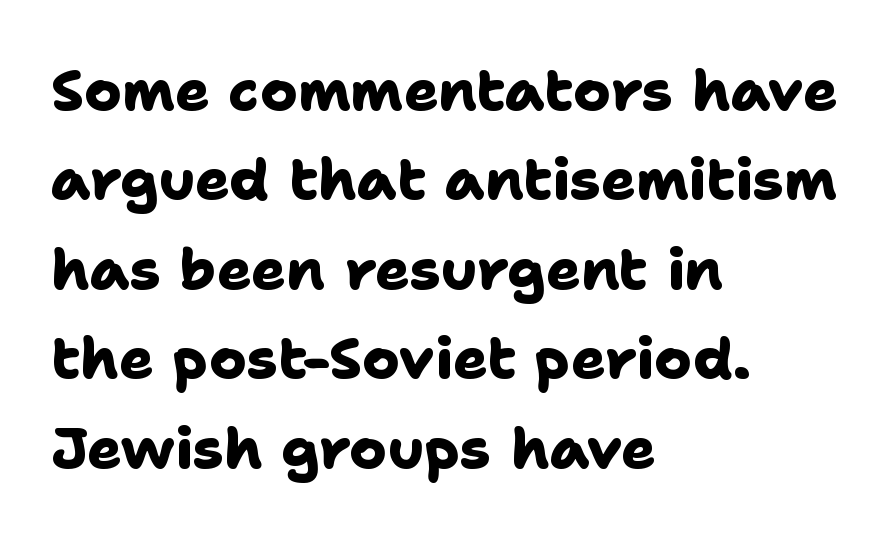
Each line starts at the same left margin while the right side varies. These lines are rendered in a variable-pitch font. This block has exactly the height ordinary leading produces. You can tell from the bare stems that sans-serif type was used.
